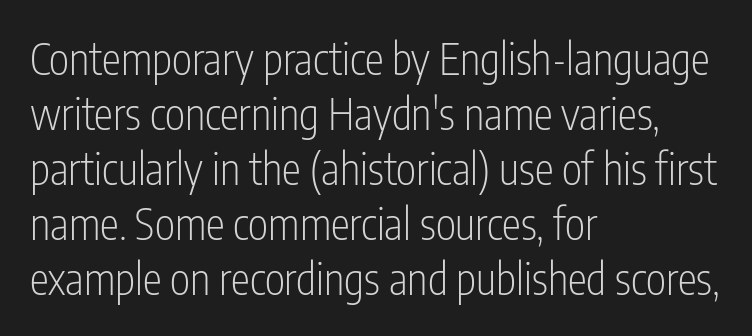
Q: Is the text bold? A: No.
Q: Is the text italic (slanted)? A: No, it is upright.
Q: Is the typeface a serif or a sans-serif typeface? A: Sans-serif.
Q: Is the text underlined? A: No.
Q: How is the paragraph aligned? A: Left-aligned.
Q: Is the spacing between letters normal or unusually wide? A: Normal.
Q: Is the spacing between lines tight, normal or loose? A: Normal.
Q: Width (condensed, normal, or wide)? A: Condensed.
Q: Stroke contrast? A: Low.
Q: x-height? A: Medium.
Q: Monospaced? A: No.
